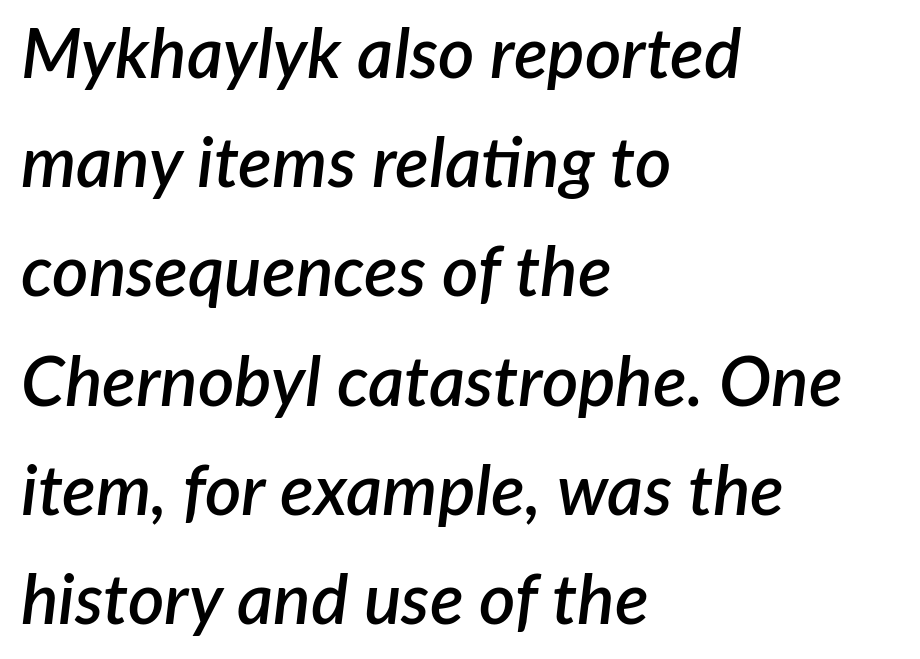
The image shows 70 px semibold type, italic (leaning right); set left-aligned, normal line spacing (1.56x), normal letter spacing, not underlined; low stroke contrast and a medium x-height.
